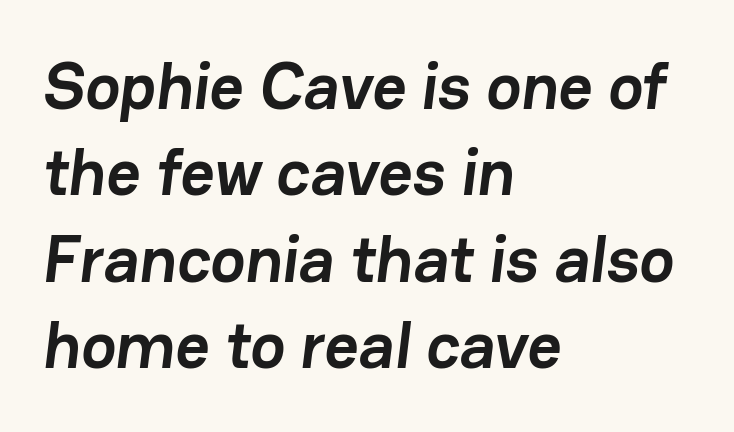
The image shows 66 px semibold sans-serif type; set left-aligned, normal line spacing (1.31x), normal letter spacing, not underlined; low stroke contrast and a medium x-height.
